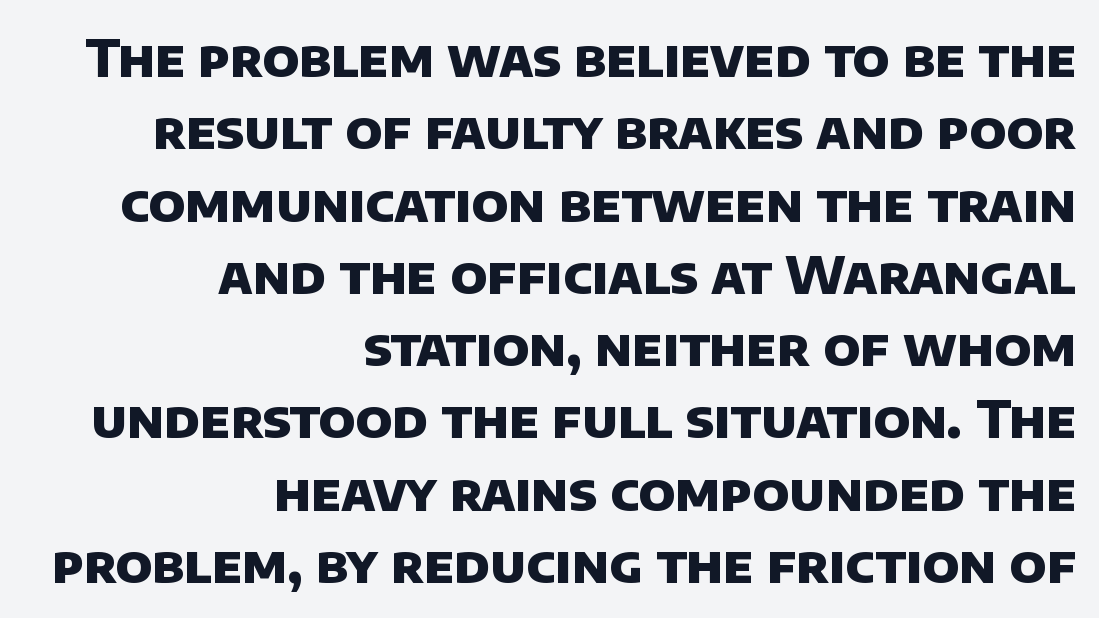
Honestly, there is no underline to notice here at all. Nothing unusual about the tracking: characters are spaced as the font intends. Reading down the column, the eye jumps a familiar distance to each next line. Heavy, bold letterforms. Typographically, this falls in the sans-serif category.
